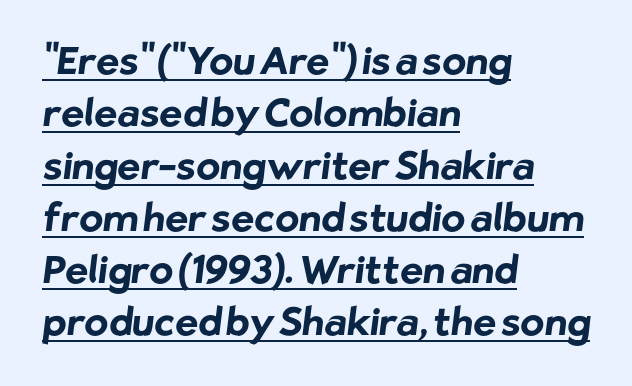
The image shows 39 px bold sans-serif type; set left-aligned, normal line spacing (1.34x), normal letter spacing, underlined; low stroke contrast and a medium x-height.
